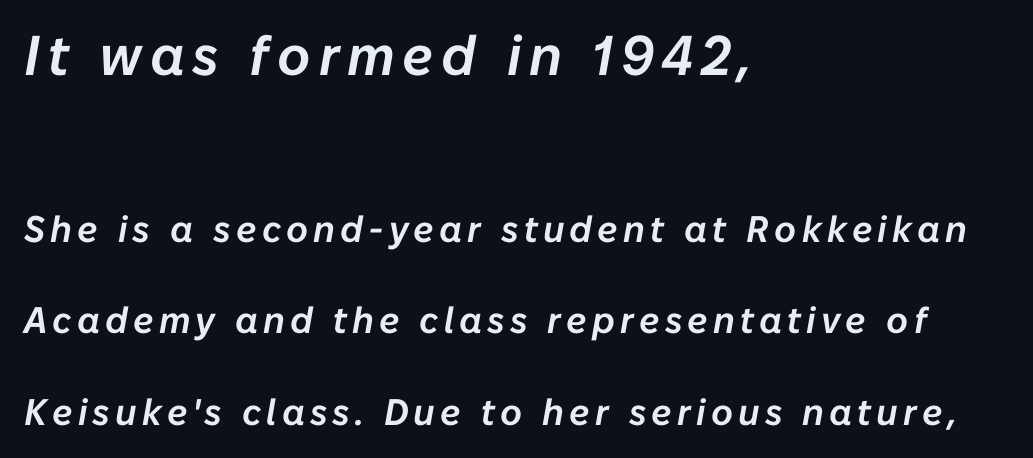
{"italic": "yes", "lean": "right", "slant_degrees": 10, "width": "normal", "stroke_contrast": "low", "x_height": "medium", "monospaced": "no", "underline": "no", "align": "left", "line_spacing": "loose", "line_spacing_ratio": 2.48, "larger_block": "first", "size_ratio": 1.51, "glyph_px": 56}
